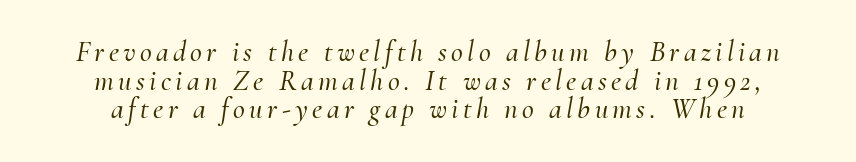
Q: Is the text italic (slanted)? A: Yes, it leans right by about 10 degrees.
Q: Is the typeface a serif or a sans-serif typeface? A: Serif.
Q: Is the text underlined? A: No.
Q: How is the paragraph aligned? A: Centered.
Q: Is the spacing between lines tight, normal or loose? A: Tight.
Q: Width (condensed, normal, or wide)? A: Normal.
Q: Stroke contrast? A: Medium.
Q: x-height? A: Small.
Q: Monospaced? A: No.
